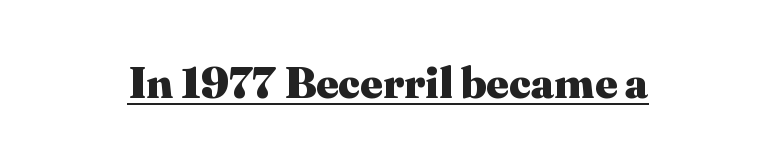
{"serif": "yes", "italic": "no", "bold": "yes", "weight": "heavy", "width": "normal", "stroke_contrast": "medium", "x_height": "medium", "monospaced": "no", "underline": "yes", "letter_spacing": "normal", "letter_spacing_em": 0.0, "glyph_px": 43}
